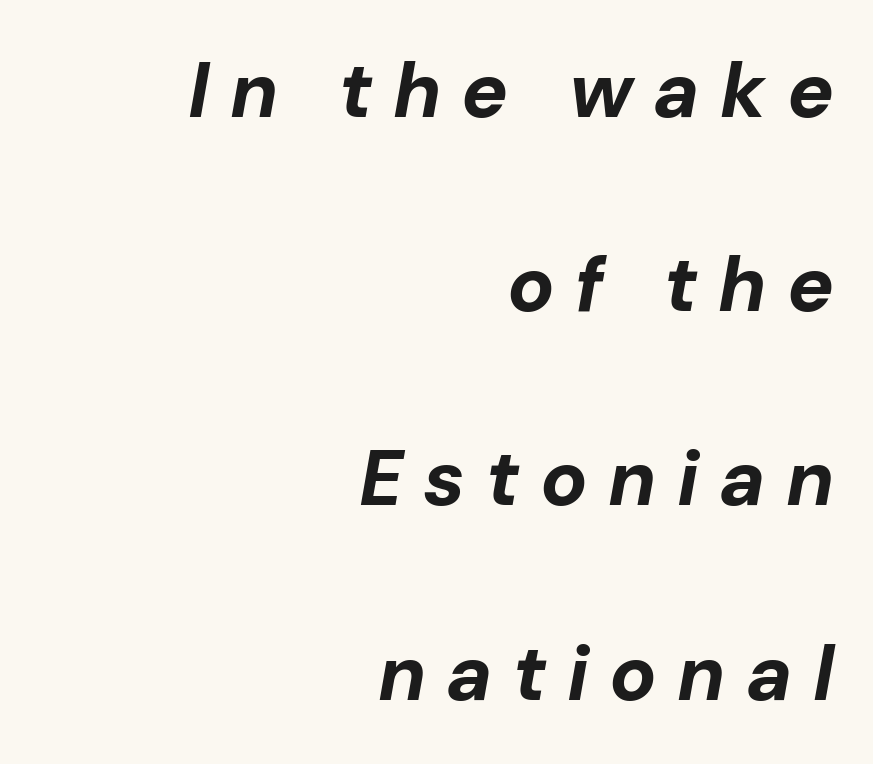
{"italic": "yes", "lean": "right", "slant_degrees": 10, "bold": "yes", "weight": "bold", "width": "normal", "stroke_contrast": "low", "x_height": "medium", "monospaced": "no", "underline": "no", "align": "right", "line_spacing": "loose", "line_spacing_ratio": 2.49, "letter_spacing": "wide", "letter_spacing_em": 0.26, "glyph_px": 78}
